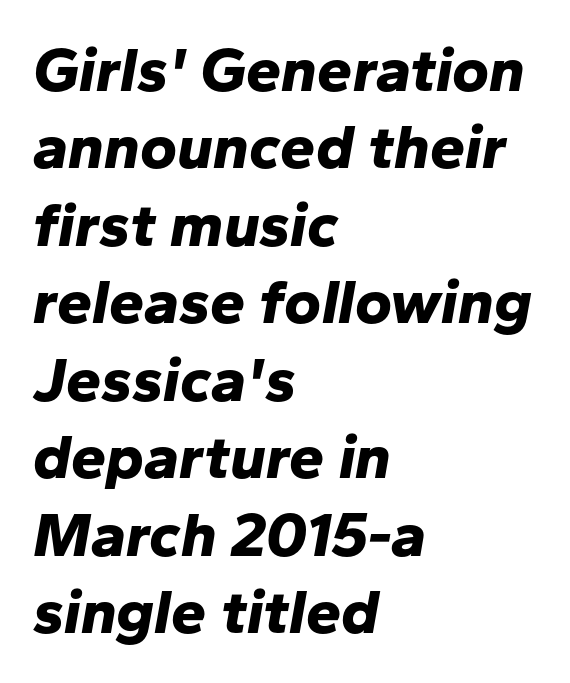
{"italic": "yes", "lean": "right", "slant_degrees": 10, "bold": "yes", "weight": "bold", "width": "normal", "stroke_contrast": "low", "x_height": "medium", "monospaced": "no", "underline": "no", "align": "left", "line_spacing_ratio": 1.23, "letter_spacing": "normal", "letter_spacing_em": 0.0, "glyph_px": 63}
